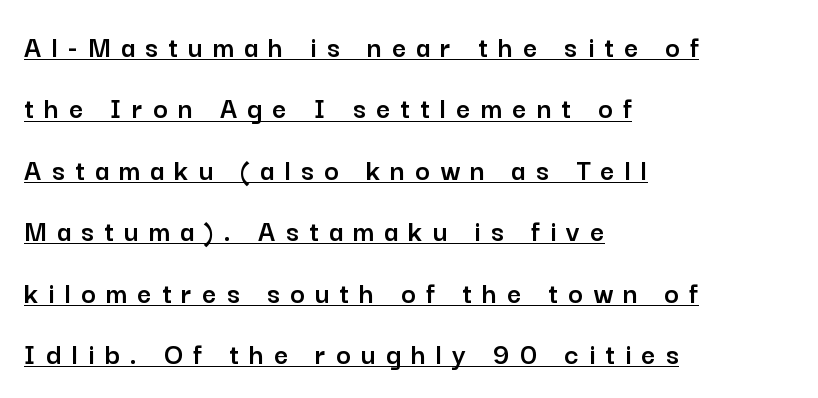
A classic flush-left, rag-right setting is used for this passage. A rule runs beneath these lines of type. This rendering employs a face without finishing strokes, i.e., a sans-serif. The letters stand upright; this is a roman face.
